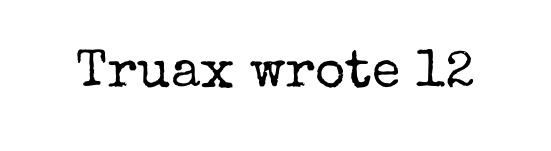
{"serif": "yes", "italic": "no", "bold": "no", "weight": "regular", "width": "normal", "stroke_contrast": "low", "x_height": "medium", "monospaced": "no", "underline": "no", "letter_spacing": "normal", "letter_spacing_em": 0.0, "glyph_px": 52}
